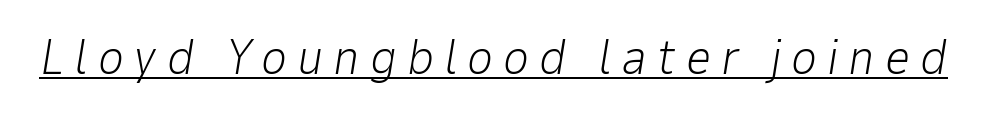
The image shows 50 px light type, italic (leaning right); set unusually wide letter spacing (+0.2 em), underlined; low stroke contrast and a medium x-height.
